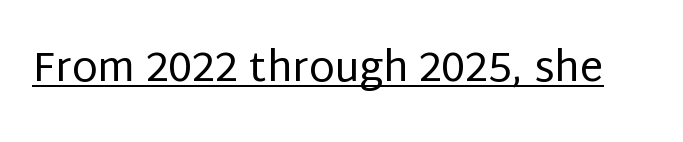
Q: Is the text bold? A: No.
Q: Is the text italic (slanted)? A: No, it is upright.
Q: Is the typeface a serif or a sans-serif typeface? A: Sans-serif.
Q: Is the text underlined? A: Yes.
Q: Is the spacing between letters normal or unusually wide? A: Normal.
Q: Width (condensed, normal, or wide)? A: Normal.
Q: Stroke contrast? A: Low.
Q: x-height? A: Large.
Q: Monospaced? A: No.
